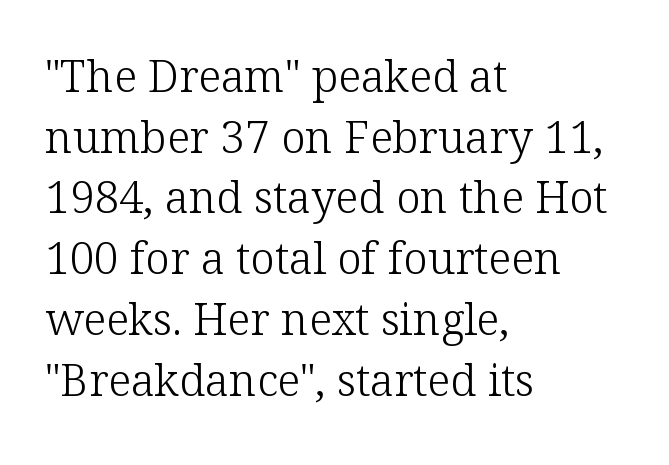
{"serif": "yes", "italic": "no", "bold": "no", "weight": "light", "width": "normal", "stroke_contrast": "low", "x_height": "medium", "monospaced": "no", "underline": "no", "align": "left", "line_spacing": "normal", "line_spacing_ratio": 1.38, "letter_spacing": "normal", "letter_spacing_em": 0.0, "glyph_px": 44}
